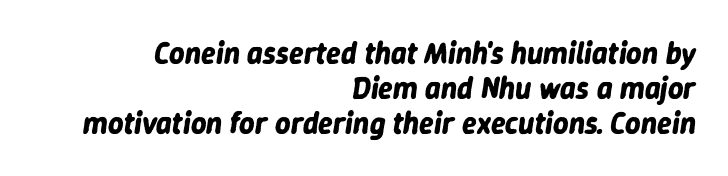
The type is set solid horizontally, with unmodified tracking. Here the designer chose a conventional face with non-uniform glyph widths. Lines of text with bare space underneath. Slanted lettering throughout. Caption: bold face, heavy strokes. These lines stack with their right ends in a neat column.
